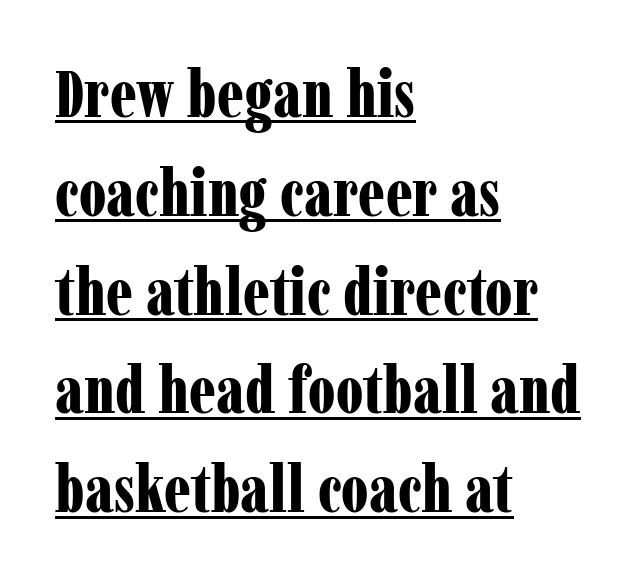
{"serif": "yes", "italic": "no", "bold": "yes", "weight": "bold", "width": "condensed", "stroke_contrast": "low", "x_height": "medium", "monospaced": "no", "underline": "yes", "align": "left", "line_spacing": "normal", "line_spacing_ratio": 1.52, "letter_spacing": "normal", "letter_spacing_em": 0.0, "glyph_px": 65}
